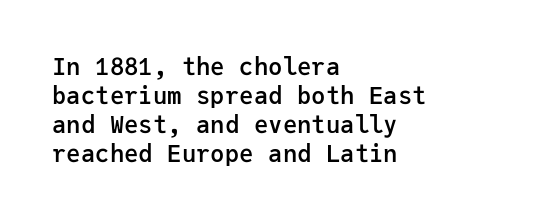
{"italic": "no", "bold": "semi", "underline": "no", "align": "left", "line_spacing_ratio": 1.21, "letter_spacing": "normal", "letter_spacing_em": 0.0, "glyph_px": 24}
